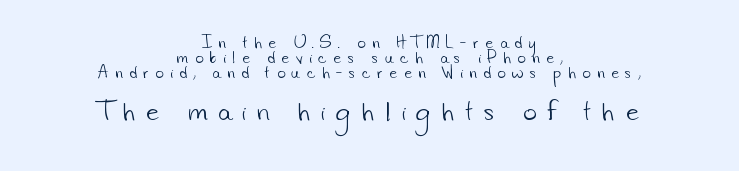
Look at the tracking — it's clearly loosened, letters drifting apart. Underlining? Definitely not there. You could barely slide anything between these rows. The paragraph shown floats in the horizontal middle.
